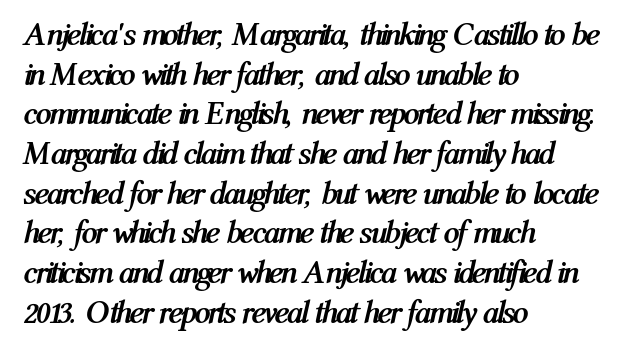
Q: Is the text bold? A: Yes.
Q: Is the text italic (slanted)? A: Yes, it leans right by about 12 degrees.
Q: Is the text underlined? A: No.
Q: How is the paragraph aligned? A: Left-aligned.
Q: Is the spacing between letters normal or unusually wide? A: Normal.
Q: Width (condensed, normal, or wide)? A: Condensed.
Q: Stroke contrast? A: Medium.
Q: x-height? A: Medium.
Q: Monospaced? A: No.
